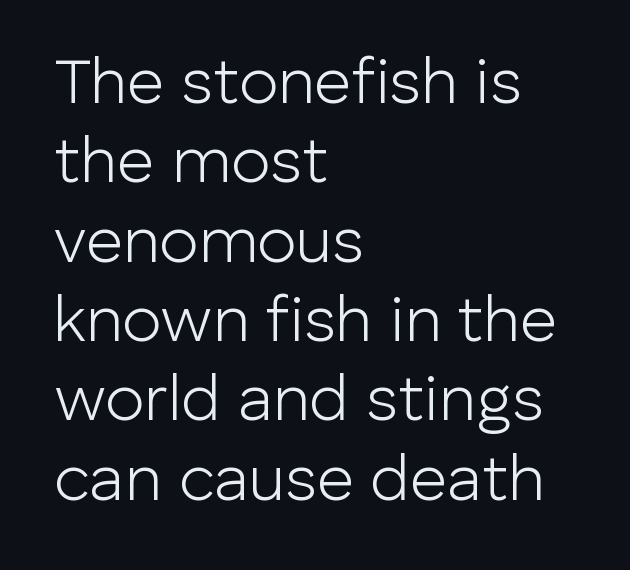
{"serif": "no", "italic": "no", "bold": "no", "weight": "light", "width": "normal", "stroke_contrast": "low", "x_height": "medium", "monospaced": "no", "underline": "no", "align": "left", "line_spacing_ratio": 1.24, "letter_spacing": "normal", "letter_spacing_em": 0.0, "glyph_px": 64}
